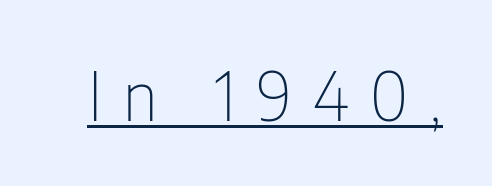
Spacing verdict: proportional, widths tailored to each character. The tracking reads as deliberately expanded to a designer's eye. This is underlined copy, the kind a proofreader might mark for attention. If you drew a line through each stem, it would be perfectly vertical. Is the type heavy? It reads as light-to-regular instead. Check where the strokes stop: nothing finishes them off — pure sans.
